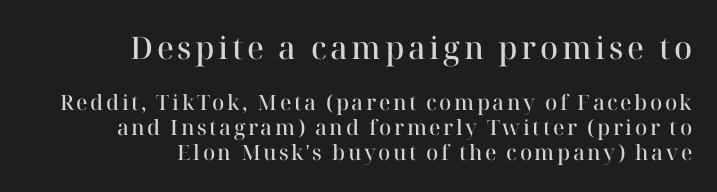
Q: Is the text bold? A: Semi-bold.
Q: Is the text italic (slanted)? A: No, it is upright.
Q: Is the typeface a serif or a sans-serif typeface? A: Serif.
Q: Is the text underlined? A: No.
Q: How is the paragraph aligned? A: Right-aligned.
Q: Which block of text is set in a larger size, the first (top) or the second (bottom)? A: The first (top) one.
Q: Width (condensed, normal, or wide)? A: Normal.
Q: Stroke contrast? A: High.
Q: x-height? A: Medium.
Q: Monospaced? A: No.
